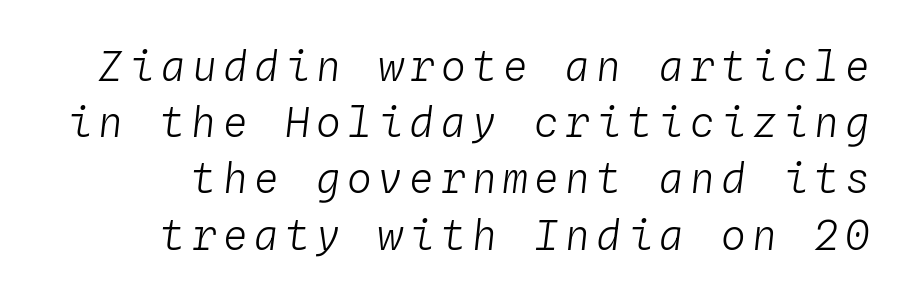
Q: Is the text bold? A: No.
Q: Is the text italic (slanted)? A: Yes, it leans right by about 4 degrees.
Q: Is the text underlined? A: No.
Q: Is the spacing between lines tight, normal or loose? A: Normal.
Q: Width (condensed, normal, or wide)? A: Normal.
Q: Stroke contrast? A: Low.
Q: x-height? A: Medium.
Q: Monospaced? A: Yes.
